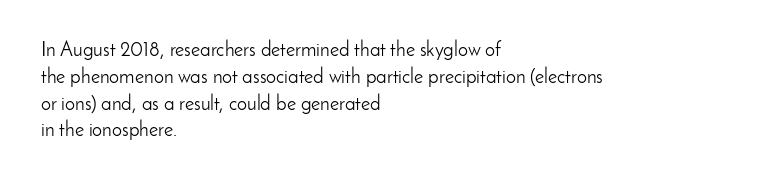
{"italic": "no", "bold": "no", "underline": "no", "align": "left", "line_spacing": "normal", "line_spacing_ratio": 1.34, "letter_spacing": "normal", "letter_spacing_em": 0.0, "glyph_px": 20}
